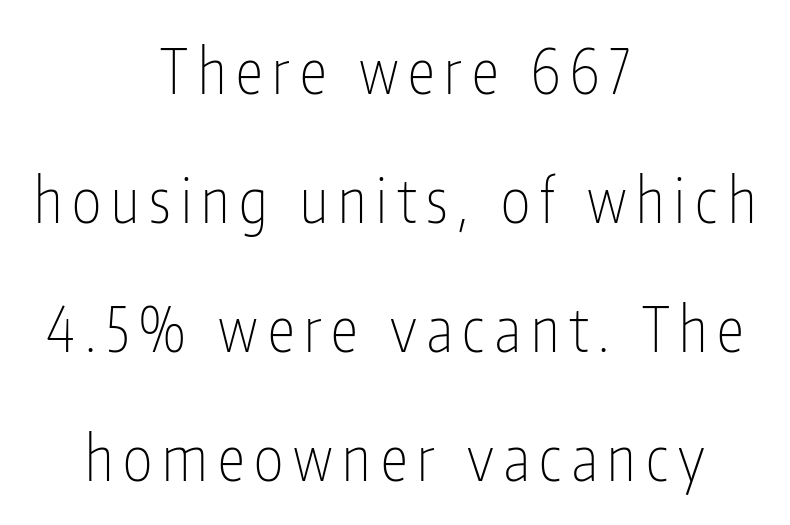
This sample uses an upright cut, with every glyph sitting square on the baseline. Type style note: lacks serifs. These lines are rendered in a variable-pitch font. The space directly below the letters is spotless. Weight: not bold — regular or lighter. Honestly, the rows look like they've been pulled way apart.
